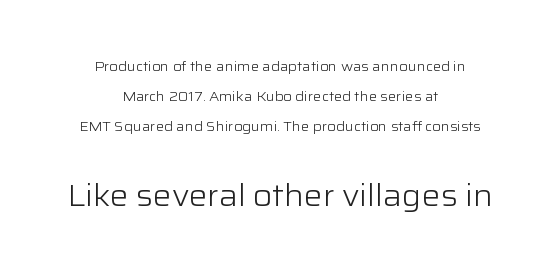
{"serif": "no", "italic": "no", "bold": "no", "weight": "light", "width": "normal", "stroke_contrast": "low", "x_height": "medium", "monospaced": "no", "underline": "no", "align": "center", "line_spacing": "loose", "line_spacing_ratio": 2.15, "letter_spacing": "normal", "letter_spacing_em": 0.0, "larger_block": "second", "size_ratio": 2.21, "glyph_px": 31}
